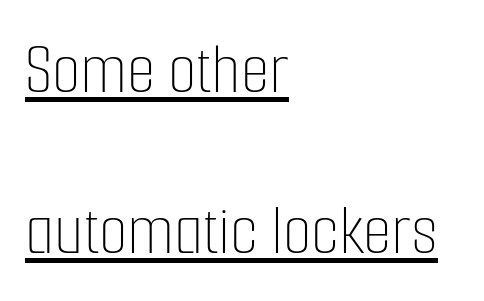
The image shows 74 px thin, condensed type, upright; set left-aligned, loose line spacing (2.17x), normal letter spacing, underlined; low stroke contrast and a medium x-height.
